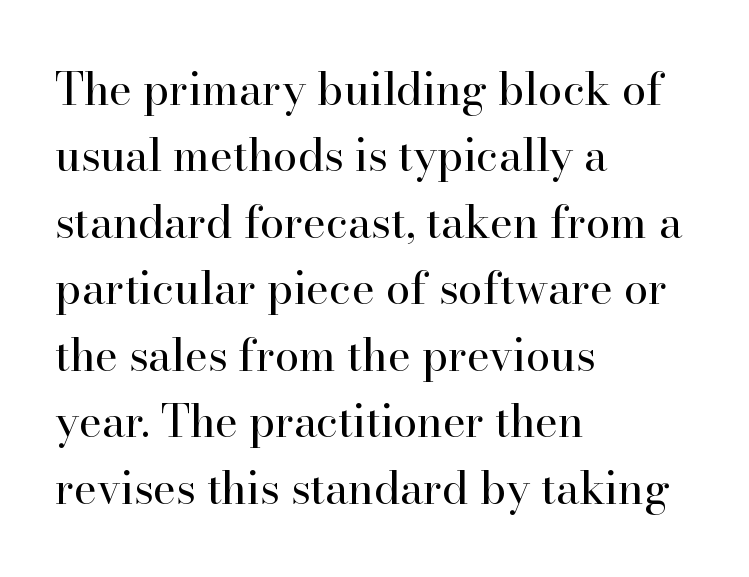
Q: Is the text bold? A: No.
Q: Is the text italic (slanted)? A: No, it is upright.
Q: Is the typeface a serif or a sans-serif typeface? A: Serif.
Q: Is the text underlined? A: No.
Q: How is the paragraph aligned? A: Left-aligned.
Q: Is the spacing between letters normal or unusually wide? A: Normal.
Q: Is the spacing between lines tight, normal or loose? A: Normal.
Q: Width (condensed, normal, or wide)? A: Normal.
Q: Stroke contrast? A: High.
Q: x-height? A: Small.
Q: Monospaced? A: No.
